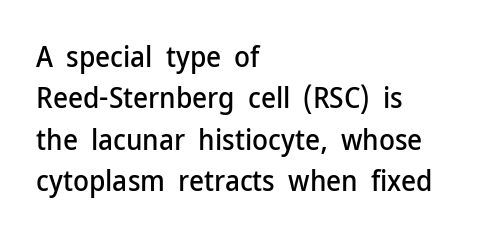
The image shows 29 px sans-serif type, upright; set left-aligned, normal line spacing (1.43x), normal letter spacing, not underlined; low stroke contrast and a medium x-height.
